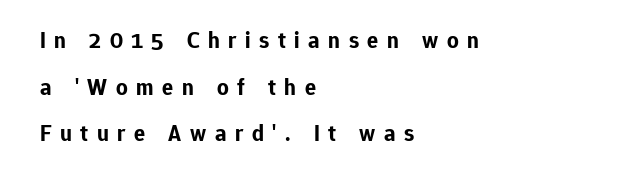
The image shows 23 px bold type, upright; set left-aligned, loose line spacing (2.03x), unusually wide letter spacing (+0.37 em), not underlined.
